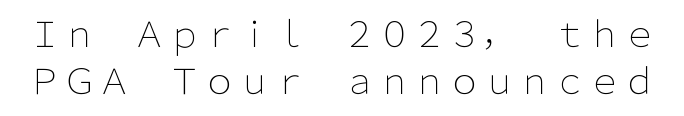
Note the varied advance widths — an 'i' is clearly narrower than an 'm'. It's the straight-up-and-down kind of type. What's the leading like? Ordinary, nothing unusual. The glyphs in this specimen are sans serif. In terms of letterspacing, this is plain default setting.
